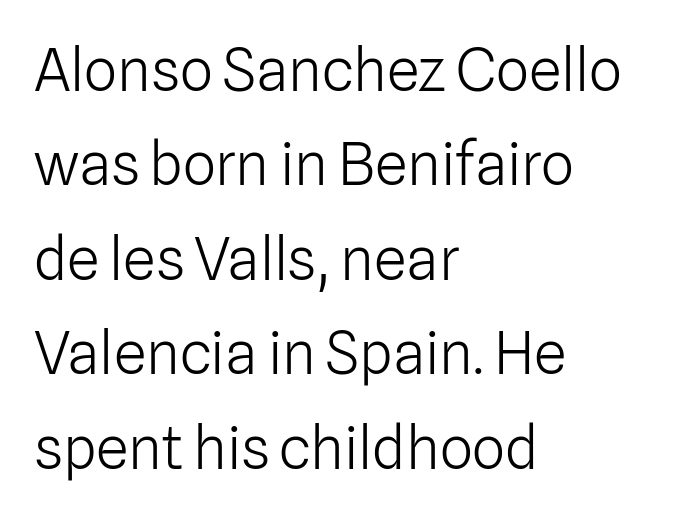
The image shows 59 px light sans-serif type, upright; set left-aligned, normal line spacing (1.6x), normal letter spacing, not underlined; low stroke contrast and a medium x-height.
